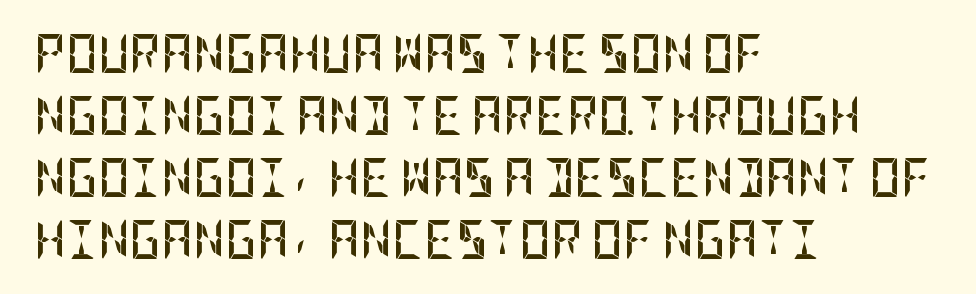
The image shows 39 px semibold, condensed sans-serif type, upright; set left-aligned, normal line spacing (1.59x), normal letter spacing, not underlined; low stroke contrast and a large x-height.
